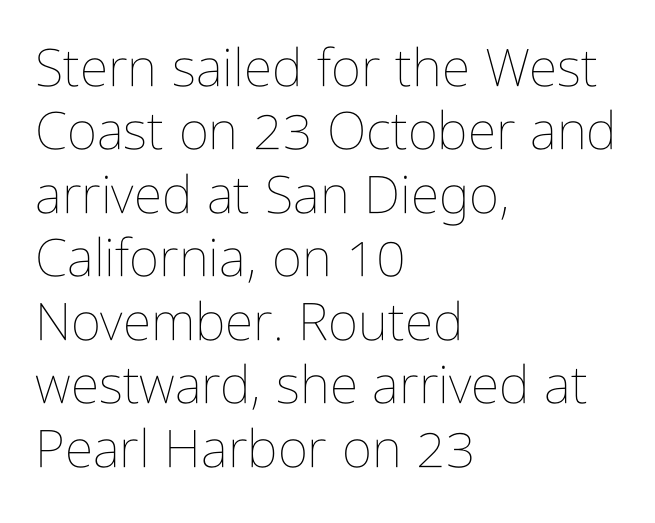
{"italic": "no", "bold": "no", "weight": "thin", "width": "condensed", "stroke_contrast": "low", "x_height": "medium", "monospaced": "no", "underline": "no", "align": "left", "line_spacing_ratio": 1.22, "letter_spacing": "normal", "letter_spacing_em": 0.0, "glyph_px": 52}
